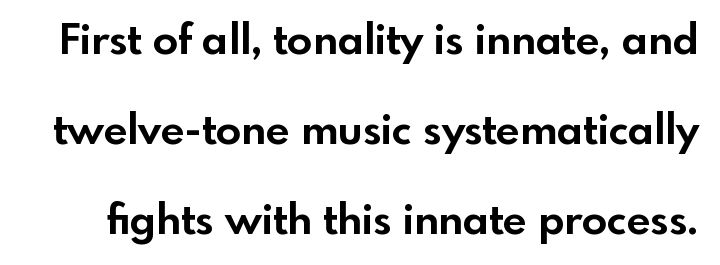
The image shows 42 px bold sans-serif type, upright; set loose line spacing (2.14x), normal letter spacing, not underlined; a small x-height.
